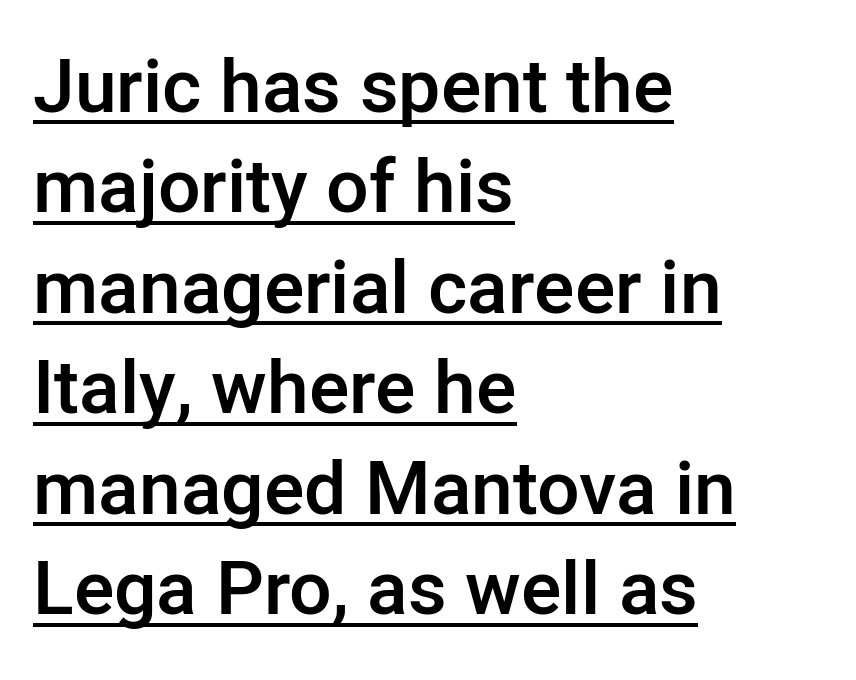
{"serif": "no", "italic": "no", "bold": "semi", "weight": "semibold", "width": "normal", "stroke_contrast": "low", "x_height": "medium", "monospaced": "no", "underline": "yes", "align": "left", "line_spacing": "normal", "line_spacing_ratio": 1.34, "letter_spacing": "normal", "letter_spacing_em": 0.0, "glyph_px": 75}
